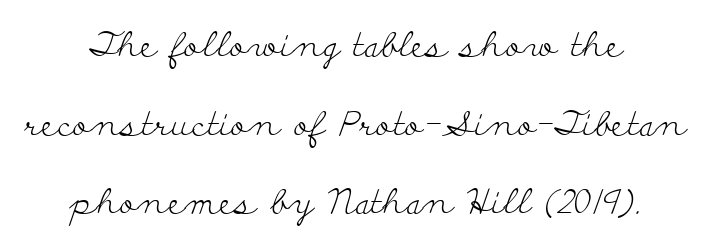
Q: Is the text bold? A: No.
Q: Is the text italic (slanted)? A: Yes.
Q: Is the typeface a serif or a sans-serif typeface? A: Serif.
Q: Is the text underlined? A: No.
Q: How is the paragraph aligned? A: Centered.
Q: Is the spacing between letters normal or unusually wide? A: Normal.
Q: Is the spacing between lines tight, normal or loose? A: Loose.
Q: Width (condensed, normal, or wide)? A: Wide.
Q: Stroke contrast? A: Low.
Q: x-height? A: Small.
Q: Monospaced? A: No.
